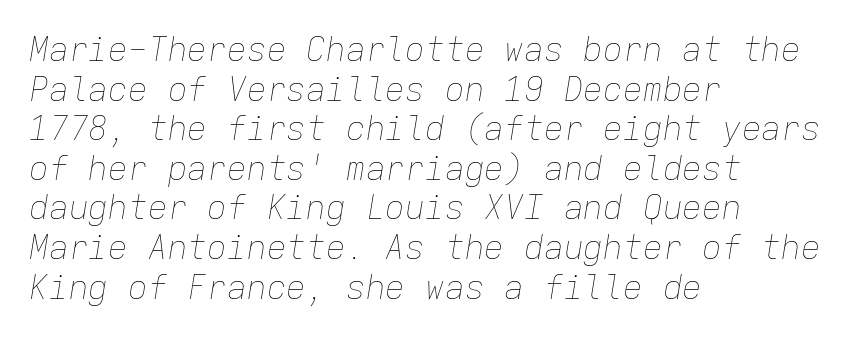
Quick note: italic. A typesetter would call this zero additional tracking. Quick note: underline off. Monospaced: the letters line up in strict vertical columns.
